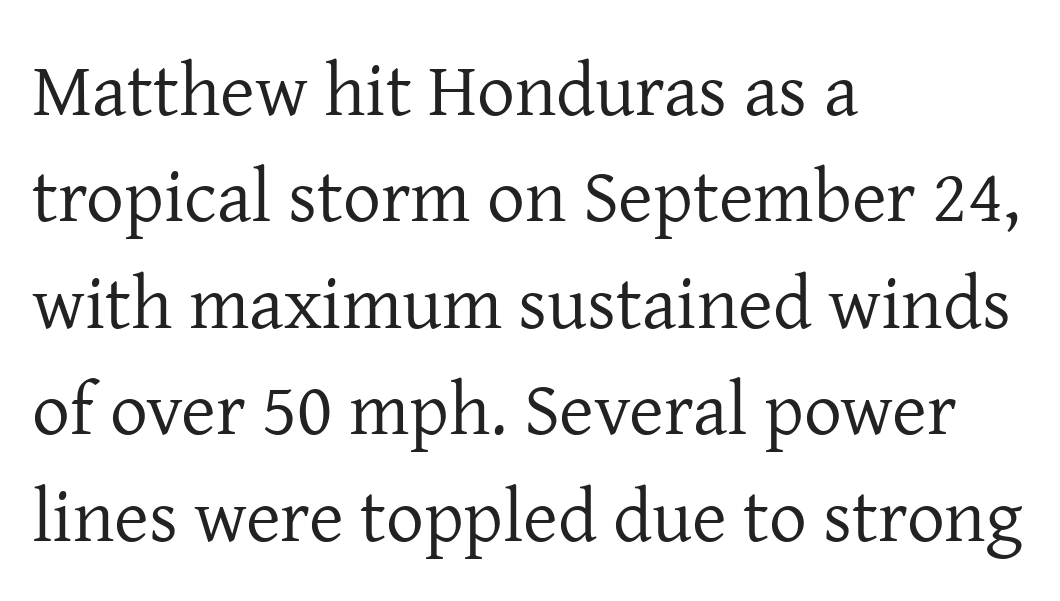
Q: Is the text bold? A: No.
Q: Is the text italic (slanted)? A: No, it is upright.
Q: Is the typeface a serif or a sans-serif typeface? A: Serif.
Q: Is the text underlined? A: No.
Q: How is the paragraph aligned? A: Left-aligned.
Q: Is the spacing between letters normal or unusually wide? A: Normal.
Q: Is the spacing between lines tight, normal or loose? A: Normal.
Q: Width (condensed, normal, or wide)? A: Normal.
Q: Stroke contrast? A: Low.
Q: x-height? A: Medium.
Q: Monospaced? A: No.
